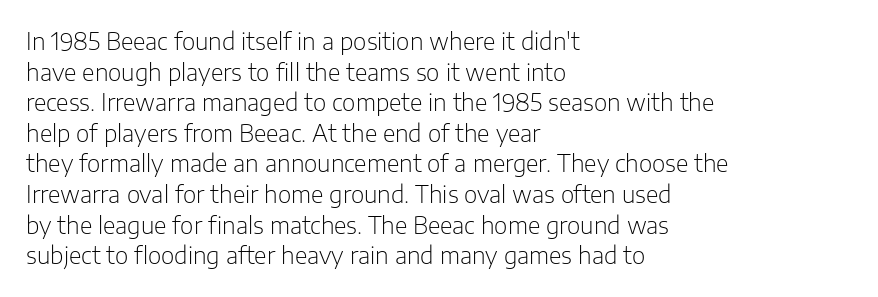
Vertical spacing — default. The text block is weighted toward the left margin, trailing off unevenly rightward. The baseline area is clear. These lines keep a tight, regular rhythm from letter to letter. No extra ink here — the face is not bold.
